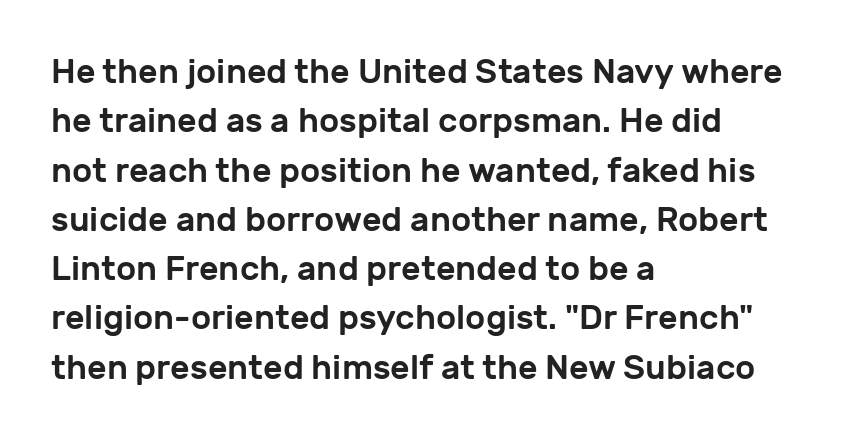
Summary of vertical rhythm: regular, with standard interline spacing. You can tell from the bare stems that sans-serif type was used. Horizontal alignment here is leftward, the default for most running prose. Is this a fixed-width face? No — the glyphs have proportional, varying widths. The typography opts for an upright posture over an oblique one.
